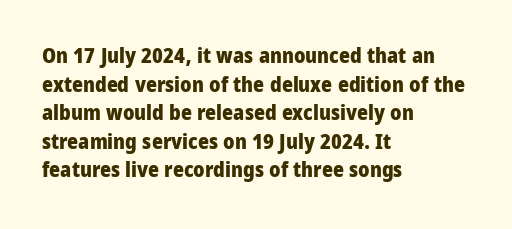
Notice how descenders clear the ascenders below comfortably — that's standard leading. Clear beneath every line of the passage. These lines are set flush left with a ragged right edge. The type sits square on the baseline with zero lean. Each word holds together tightly as a unit, with standard inter-letter gaps.
